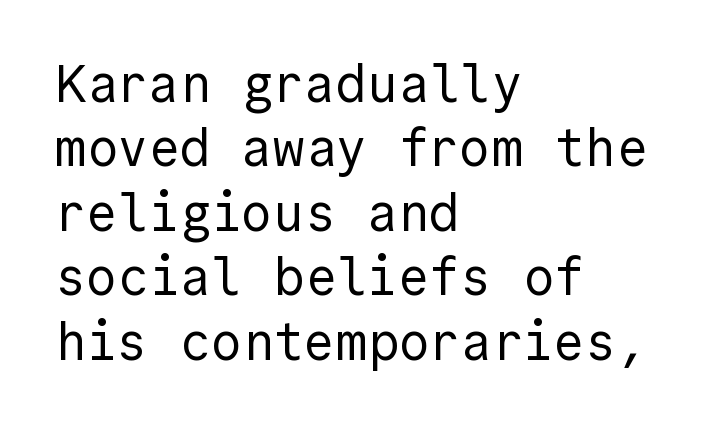
{"serif": "no", "italic": "no", "bold": "no", "weight": "regular", "width": "normal", "x_height": "medium", "underline": "no", "align": "left", "line_spacing_ratio": 1.24, "letter_spacing": "normal", "letter_spacing_em": 0.0, "glyph_px": 52}
